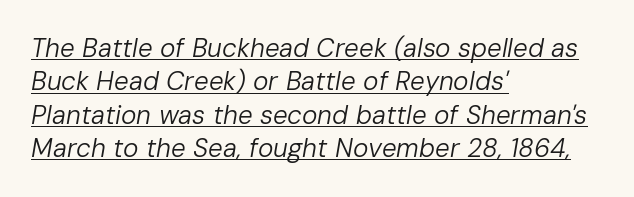
The image shows 26 px text type, italic (leaning right); set left-aligned, normal line spacing (1.28x), normal letter spacing, underlined.
